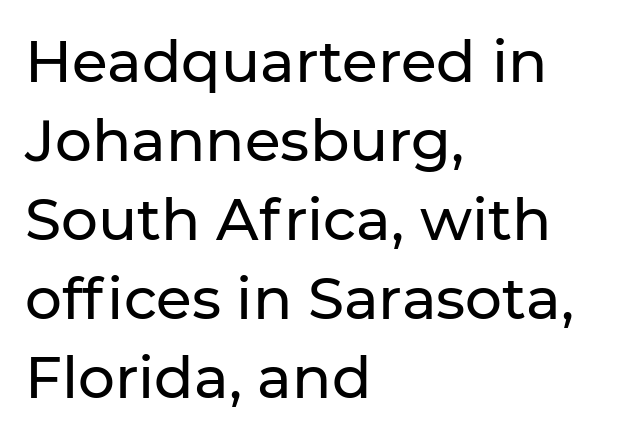
The type sits square on the baseline with zero lean. Each letter's strokes conclude bluntly, with no projecting serifs. The rendering keeps characters at their native spacing. The rendering uses a moderate line-height, typical for paragraphs.
